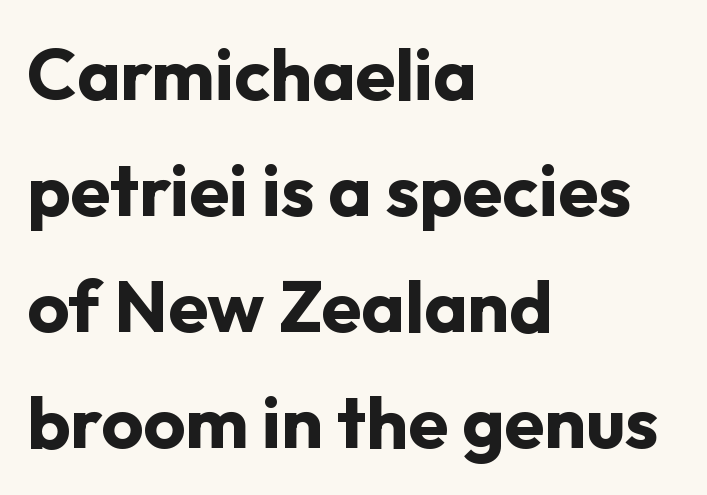
{"serif": "no", "italic": "no", "bold": "yes", "weight": "bold", "width": "normal", "stroke_contrast": "low", "x_height": "medium", "monospaced": "no", "underline": "no", "align": "left", "line_spacing": "normal", "line_spacing_ratio": 1.59, "letter_spacing": "normal", "letter_spacing_em": 0.0, "glyph_px": 73}
